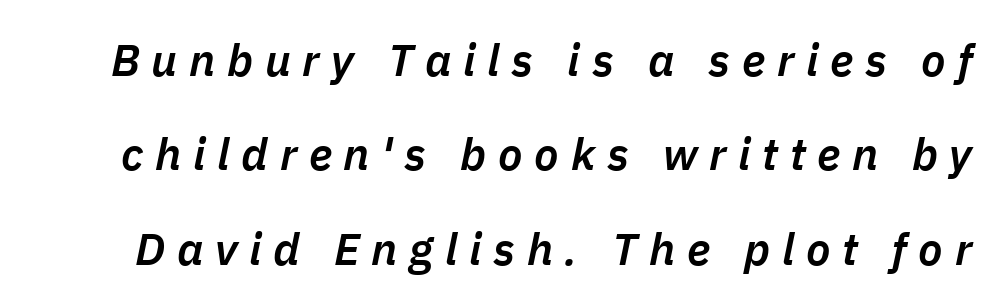
Q: Is the text bold? A: Semi-bold.
Q: Is the text italic (slanted)? A: Yes, it leans right by about 11 degrees.
Q: Is the text underlined? A: No.
Q: Is the spacing between letters normal or unusually wide? A: Unusually wide.
Q: Is the spacing between lines tight, normal or loose? A: Loose.
Q: Width (condensed, normal, or wide)? A: Normal.
Q: Stroke contrast? A: Low.
Q: x-height? A: Medium.
Q: Monospaced? A: No.
